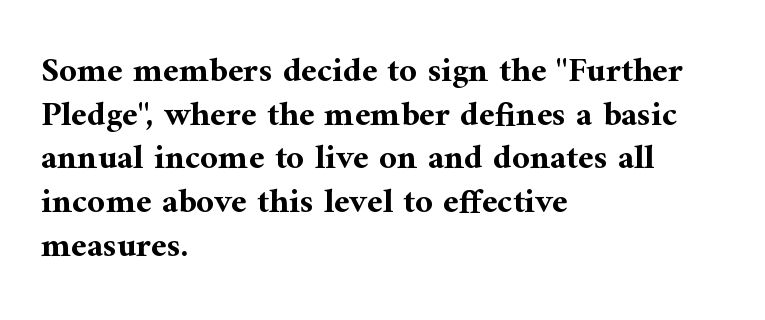
{"serif": "yes", "italic": "no", "bold": "yes", "weight": "bold", "width": "normal", "stroke_contrast": "medium", "x_height": "medium", "monospaced": "no", "underline": "no", "align": "left", "line_spacing": "normal", "line_spacing_ratio": 1.25, "letter_spacing": "normal", "letter_spacing_em": 0.0, "glyph_px": 35}
